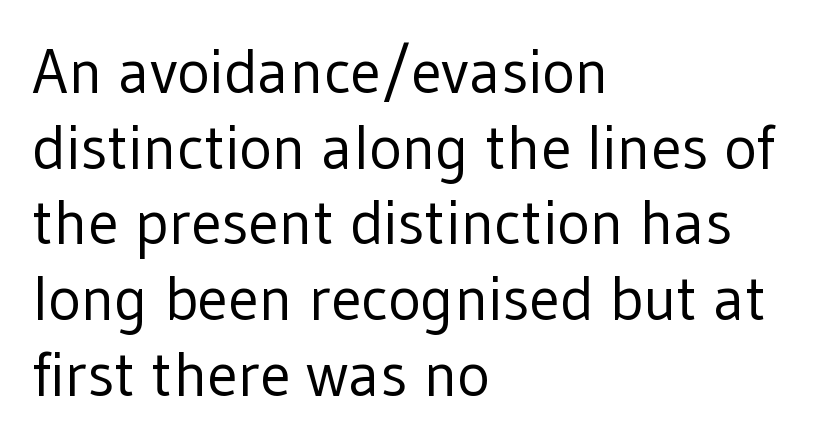
{"serif": "no", "italic": "no", "bold": "no", "weight": "regular", "width": "normal", "stroke_contrast": "low", "x_height": "medium", "monospaced": "no", "underline": "no", "align": "left", "line_spacing_ratio": 1.22, "letter_spacing": "normal", "letter_spacing_em": 0.0, "glyph_px": 62}
